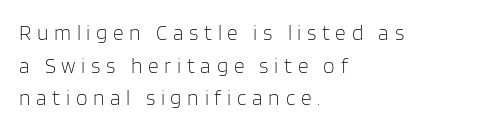
Rule under the text: the space is simply empty. You could only call the tracking loose — the letters float apart. The characters are drawn with everyday or finer stroke widths. Regarding leading, the lines here are spaced in the standard way.
